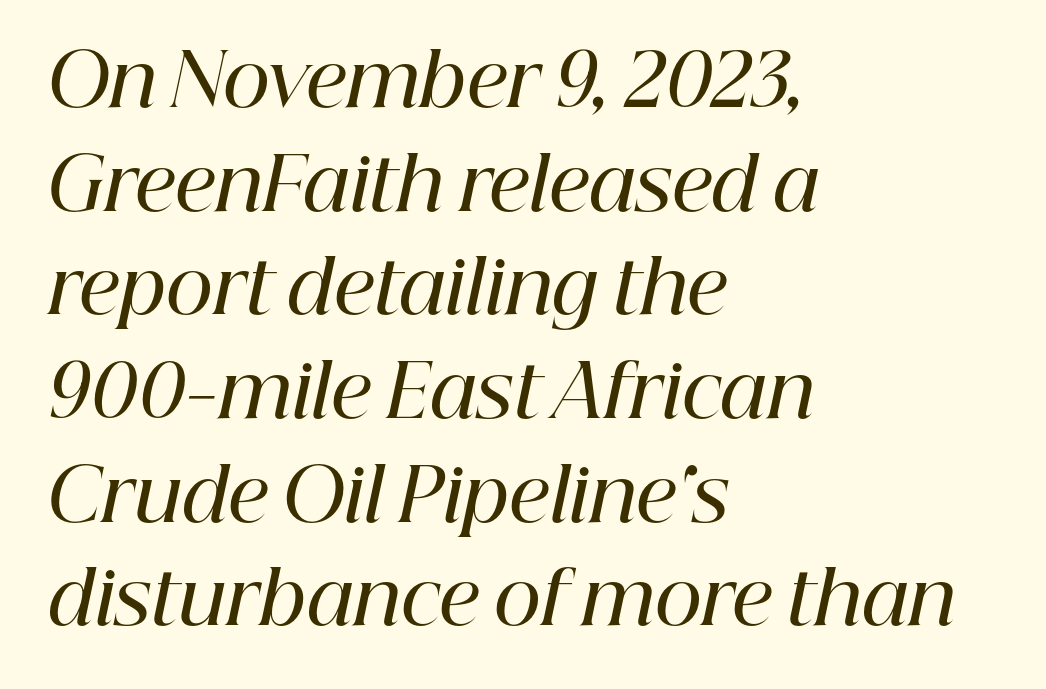
Q: Is the text bold? A: Semi-bold.
Q: Is the text italic (slanted)? A: Yes, it leans right by about 12 degrees.
Q: Is the typeface a serif or a sans-serif typeface? A: Serif.
Q: Is the text underlined? A: No.
Q: How is the paragraph aligned? A: Left-aligned.
Q: Is the spacing between letters normal or unusually wide? A: Normal.
Q: Is the spacing between lines tight, normal or loose? A: Normal.
Q: Width (condensed, normal, or wide)? A: Normal.
Q: Stroke contrast? A: High.
Q: x-height? A: Medium.
Q: Monospaced? A: No.
